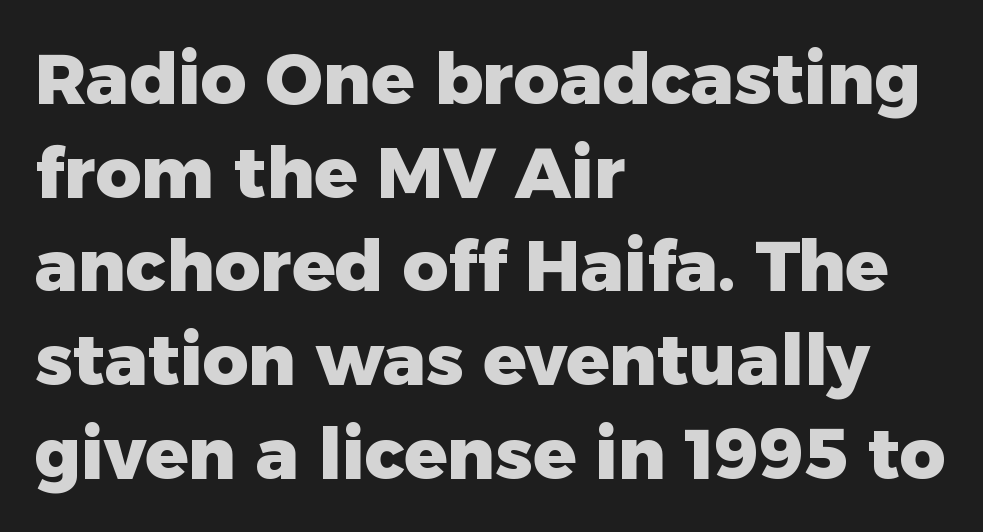
Q: Is the text bold? A: Yes.
Q: Is the text italic (slanted)? A: No, it is upright.
Q: Is the typeface a serif or a sans-serif typeface? A: Sans-serif.
Q: Is the text underlined? A: No.
Q: How is the paragraph aligned? A: Left-aligned.
Q: Is the spacing between letters normal or unusually wide? A: Normal.
Q: Is the spacing between lines tight, normal or loose? A: Normal.
Q: Width (condensed, normal, or wide)? A: Normal.
Q: Stroke contrast? A: Low.
Q: x-height? A: Medium.
Q: Monospaced? A: No.
